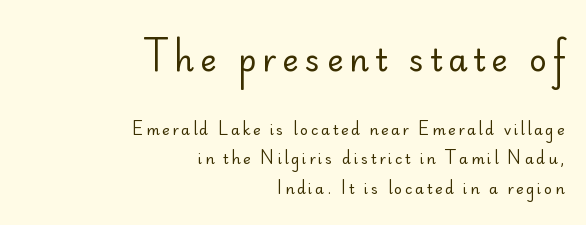
Q: Is the text bold? A: No.
Q: Is the text italic (slanted)? A: No, it is upright.
Q: Is the typeface a serif or a sans-serif typeface? A: Sans-serif.
Q: Is the text underlined? A: No.
Q: How is the paragraph aligned? A: Right-aligned.
Q: Is the spacing between lines tight, normal or loose? A: Loose.
Q: Which block of text is set in a larger size, the first (top) or the second (bottom)? A: The first (top) one.
Q: Width (condensed, normal, or wide)? A: Normal.
Q: Stroke contrast? A: Low.
Q: x-height? A: Small.
Q: Monospaced? A: No.
